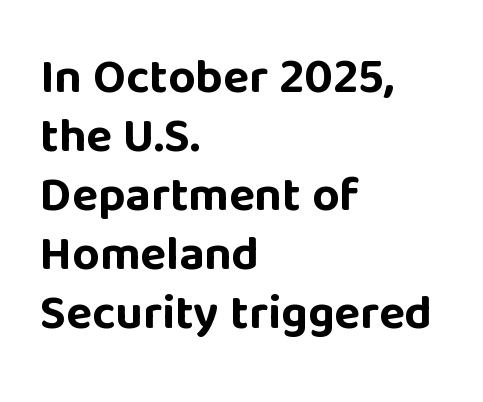
The image shows 48 px bold sans-serif type, upright; set left-aligned, line spacing 1.23x, normal letter spacing, not underlined; low stroke contrast and a large x-height.
